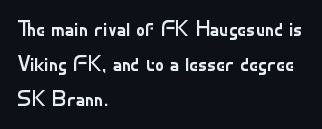
{"italic": "no", "bold": "no", "underline": "no", "align": "left", "line_spacing": "normal", "line_spacing_ratio": 1.58, "letter_spacing": "normal", "letter_spacing_em": 0.0, "glyph_px": 22}
